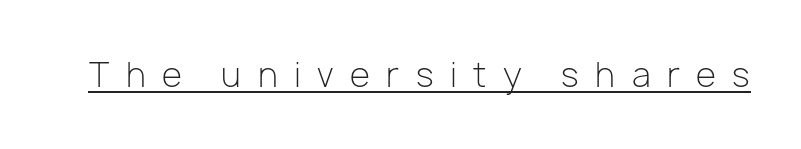
Q: Is the text bold? A: No.
Q: Is the text italic (slanted)? A: No, it is upright.
Q: Is the typeface a serif or a sans-serif typeface? A: Sans-serif.
Q: Is the text underlined? A: Yes.
Q: Is the spacing between letters normal or unusually wide? A: Unusually wide.
Q: Width (condensed, normal, or wide)? A: Normal.
Q: Stroke contrast? A: Low.
Q: x-height? A: Medium.
Q: Monospaced? A: No.
